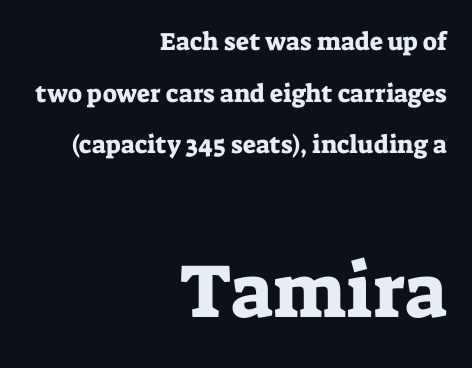
{"serif": "yes", "italic": "no", "width": "normal", "stroke_contrast": "low", "x_height": "medium", "monospaced": "no", "underline": "no", "align": "right", "line_spacing": "loose", "line_spacing_ratio": 2.07, "letter_spacing": "normal", "letter_spacing_em": 0.0, "larger_block": "second", "size_ratio": 3.04, "glyph_px": 76}
